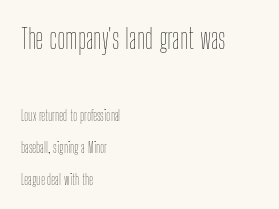
Quick note: not italic, upright. Stroke mass is kept to a normal reading level or below. This rendering leaves character spacing at its baseline value. Each letter keeps its own natural width here, so spacing adapts to shape.
